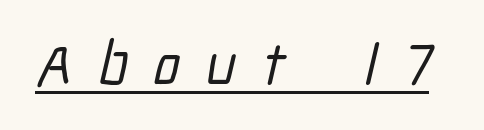
What stands out about the letter spacing? Its width — letters are far apart. Note the varied advance widths — an 'i' is clearly narrower than an 'm'. Somebody hit Ctrl+U on this one — the words are underlined. The text was rendered using a sans face with plain stroke endings.
